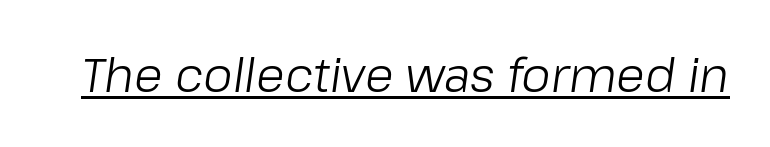
{"italic": "yes", "lean": "right", "slant_degrees": 8, "bold": "no", "weight": "light", "width": "normal", "stroke_contrast": "low", "x_height": "medium", "monospaced": "no", "underline": "yes", "letter_spacing": "normal", "letter_spacing_em": 0.0, "glyph_px": 47}
